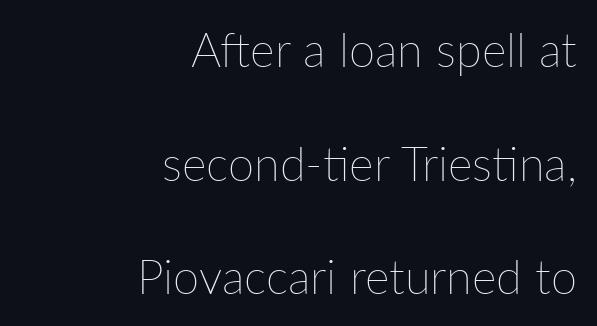
Q: Is the text bold? A: No.
Q: Is the text italic (slanted)? A: No, it is upright.
Q: Is the text underlined? A: No.
Q: How is the paragraph aligned? A: Right-aligned.
Q: Is the spacing between letters normal or unusually wide? A: Normal.
Q: Is the spacing between lines tight, normal or loose? A: Loose.
Q: Width (condensed, normal, or wide)? A: Normal.
Q: Stroke contrast? A: Low.
Q: x-height? A: Medium.
Q: Monospaced? A: No.
